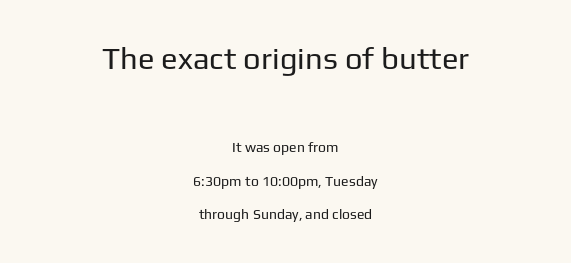
{"serif": "no", "italic": "no", "bold": "no", "weight": "regular", "width": "normal", "stroke_contrast": "low", "x_height": "medium", "monospaced": "no", "underline": "no", "align": "center", "line_spacing": "loose", "line_spacing_ratio": 2.4, "letter_spacing": "normal", "letter_spacing_em": 0.0, "larger_block": "first", "size_ratio": 2.21, "glyph_px": 31}
